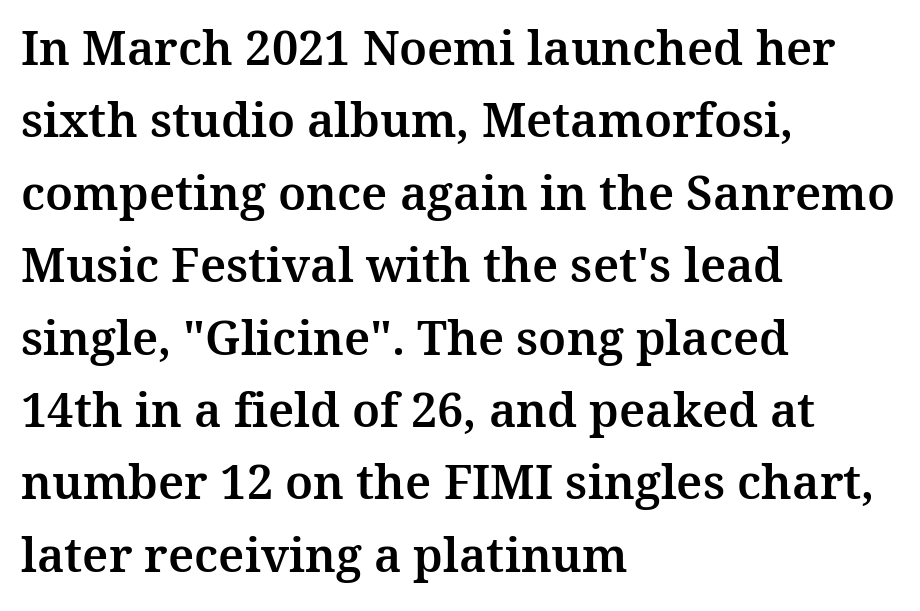
The image shows 47 px serif type, upright; set left-aligned, normal line spacing (1.54x), normal letter spacing, not underlined; medium stroke contrast and a medium x-height.
